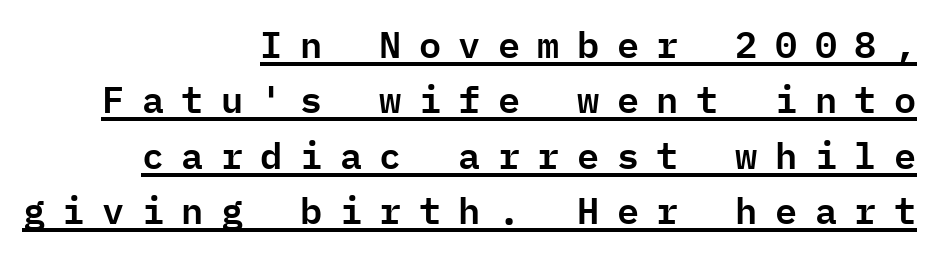
The image shows 37 px sans-serif type, upright, monospaced; set right-aligned, normal line spacing (1.5x), unusually wide letter spacing (+0.47 em), underlined; low stroke contrast and a medium x-height.
